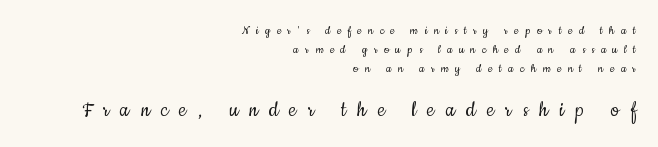
Note: smaller setting up top, larger setting below. Each new line begins a customary step beneath the previous one. On a weight scale, this lands at 450 or below. Honestly, there is no underline to notice here at all. Students, note that the glyphs here are deliberately spaced far apart.
